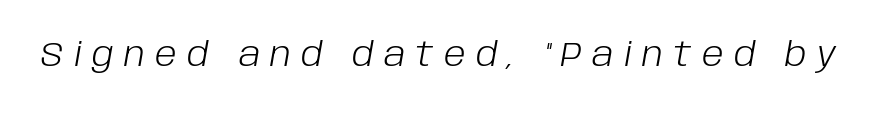
Q: Is the text bold? A: No.
Q: Is the text italic (slanted)? A: Yes, it leans right by about 10 degrees.
Q: Is the text underlined? A: No.
Q: Is the spacing between letters normal or unusually wide? A: Unusually wide.
Q: Width (condensed, normal, or wide)? A: Normal.
Q: Stroke contrast? A: Low.
Q: x-height? A: Large.
Q: Monospaced? A: No.
